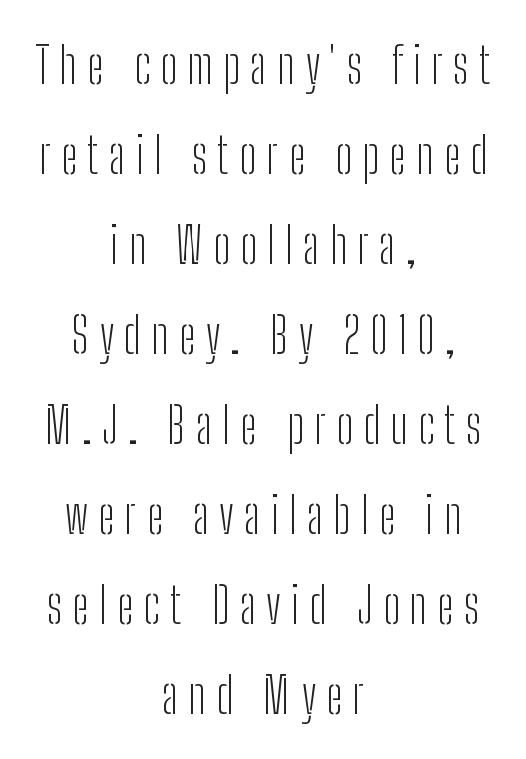
Q: Is the text bold? A: No.
Q: Is the text italic (slanted)? A: No, it is upright.
Q: Is the typeface a serif or a sans-serif typeface? A: Sans-serif.
Q: Is the text underlined? A: No.
Q: How is the paragraph aligned? A: Centered.
Q: Is the spacing between letters normal or unusually wide? A: Unusually wide.
Q: Width (condensed, normal, or wide)? A: Condensed.
Q: Stroke contrast? A: Low.
Q: x-height? A: Medium.
Q: Monospaced? A: No.
